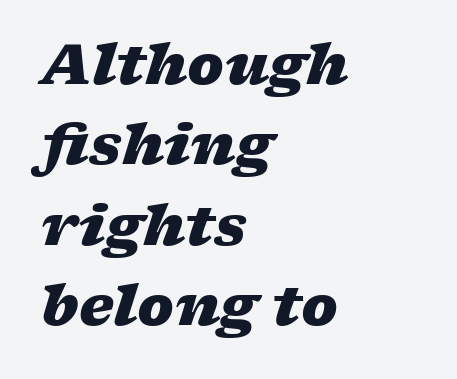
Q: Is the text bold? A: Yes.
Q: Is the text italic (slanted)? A: Yes, it leans right by about 17 degrees.
Q: Is the text underlined? A: No.
Q: How is the paragraph aligned? A: Left-aligned.
Q: Is the spacing between letters normal or unusually wide? A: Normal.
Q: Is the spacing between lines tight, normal or loose? A: Normal.
Q: Width (condensed, normal, or wide)? A: Wide.
Q: Stroke contrast? A: Low.
Q: x-height? A: Medium.
Q: Monospaced? A: No.
